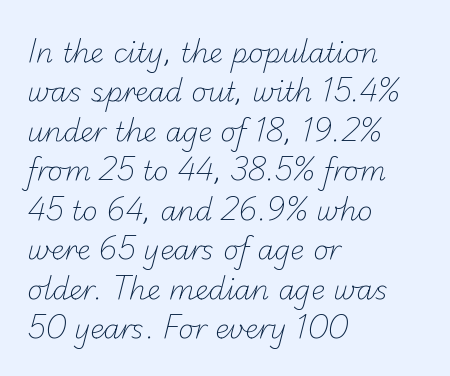
Honestly, there is no underline to notice here at all. Regarding leading, the lines here are spaced in the standard way. The gaps between neighbouring characters are ordinary and unremarkable. One-word summary of the alignment: left. The weight would be labelled regular, book, light, or lighter still.
